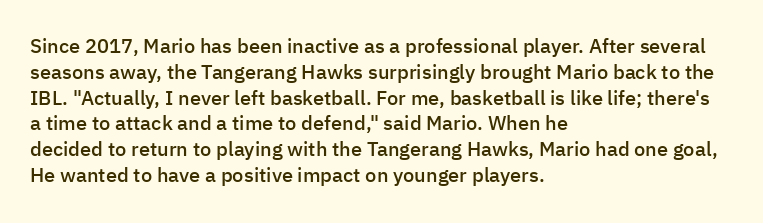
This is the in-between weight designers call semibold or demi. The passage is arranged the way most books set body copy — flush left. No word sits above an underline. Normally led — the rows are evenly, conventionally spaced. Observe the ordinary spacing: letters are neighbours, not strangers. The type sits square on the baseline with zero lean.
